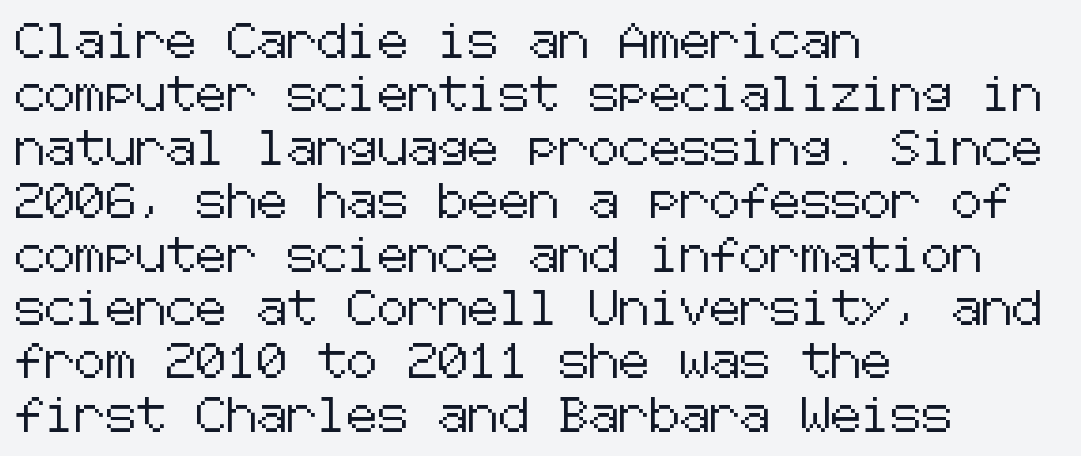
Q: Is the text italic (slanted)? A: No, it is upright.
Q: Is the typeface a serif or a sans-serif typeface? A: Sans-serif.
Q: Is the text underlined? A: No.
Q: How is the paragraph aligned? A: Left-aligned.
Q: Is the spacing between letters normal or unusually wide? A: Normal.
Q: Is the spacing between lines tight, normal or loose? A: Normal.
Q: Width (condensed, normal, or wide)? A: Normal.
Q: Stroke contrast? A: Low.
Q: x-height? A: Medium.
